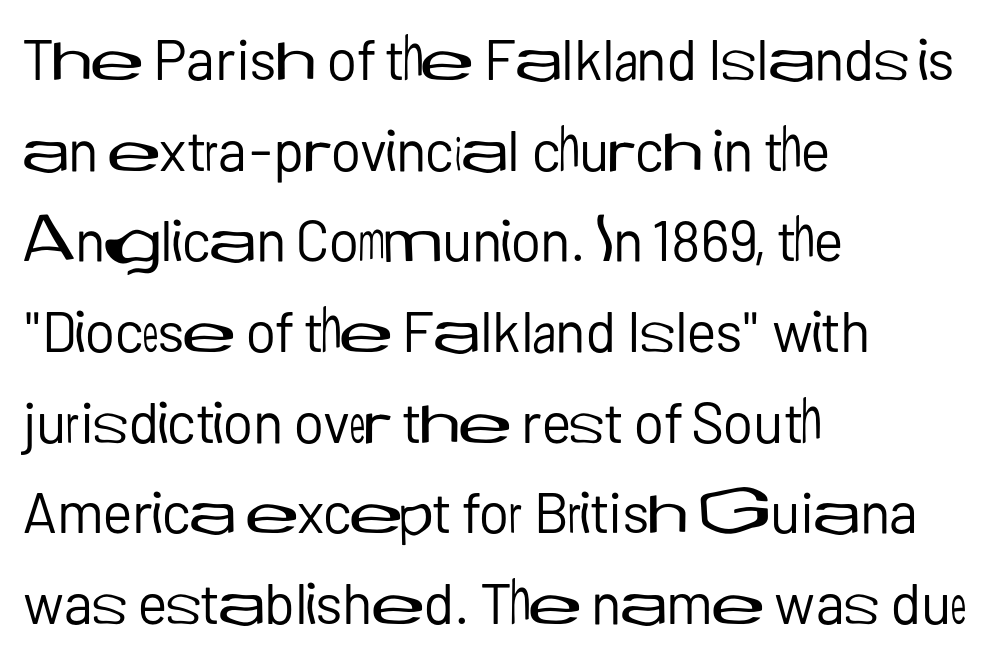
The rendering uses natural spacing where letterforms have individual widths. A typesetter would call this zero additional tracking. Weight: regular or lighter. A typesetter would mark this as roman, not italic. The passage shown is not underscored anywhere. Students, observe: this is what conventionally led text looks like.
